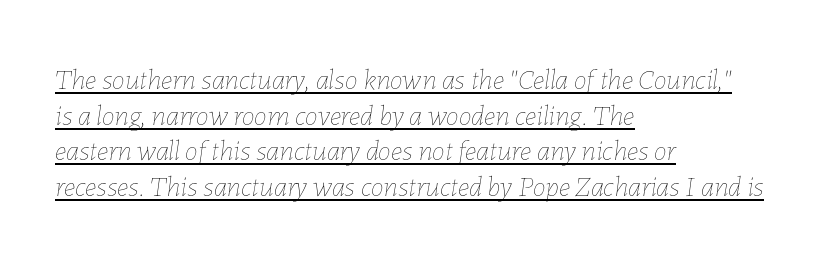
Looks like someone drew a line under every word here. The typesetter chose a ragged-right arrangement here. The text carries the slant typical of an italic or oblique font. Varying glyph widths throughout — classic text-font behaviour. No heavy texture on the line: the type isn't bold. The horizontal fit of the characters is conventional and even.
